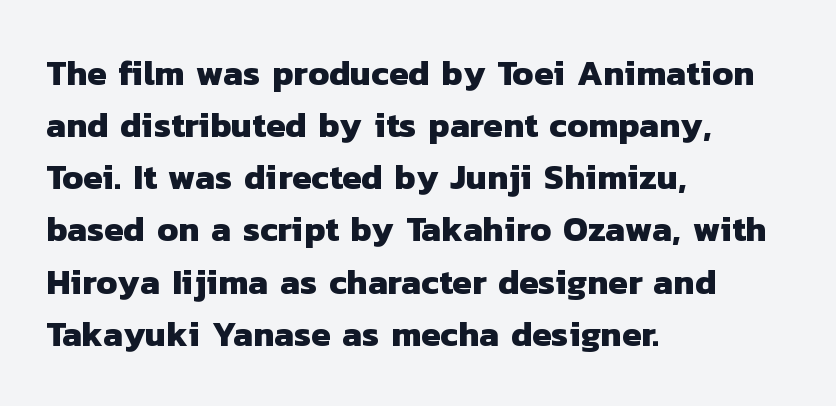
The image shows 35 px heavy sans-serif type; set left-aligned, normal line spacing (1.49x), normal letter spacing, not underlined; low stroke contrast and a medium x-height.
